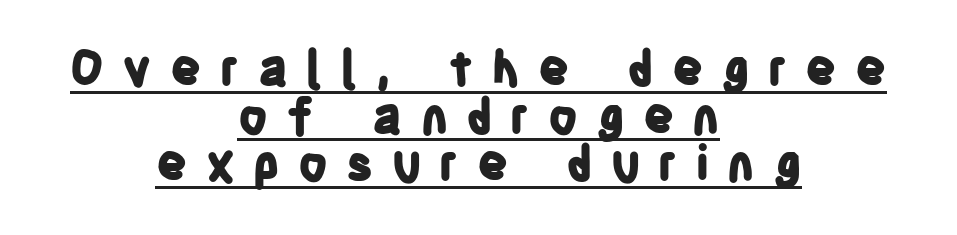
{"serif": "no", "italic": "no", "bold": "yes", "weight": "bold", "width": "condensed", "stroke_contrast": "low", "x_height": "large", "monospaced": "no", "underline": "yes", "align": "center", "line_spacing": "tight", "line_spacing_ratio": 0.99, "letter_spacing": "wide", "letter_spacing_em": 0.38, "glyph_px": 48}
